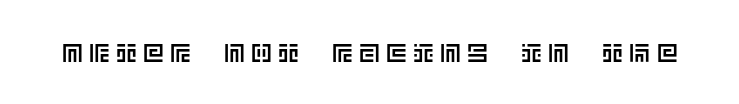
{"italic": "no", "underline": "no", "letter_spacing": "wide", "letter_spacing_em": 0.24, "glyph_px": 26}
